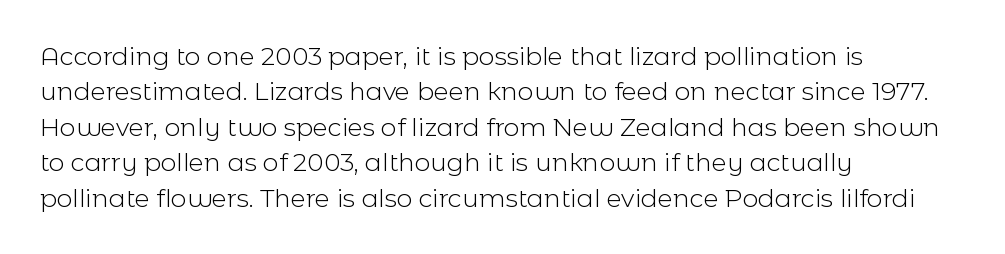
{"italic": "no", "bold": "no", "underline": "no", "align": "left", "line_spacing": "normal", "line_spacing_ratio": 1.42, "letter_spacing": "normal", "letter_spacing_em": 0.0, "glyph_px": 25}
